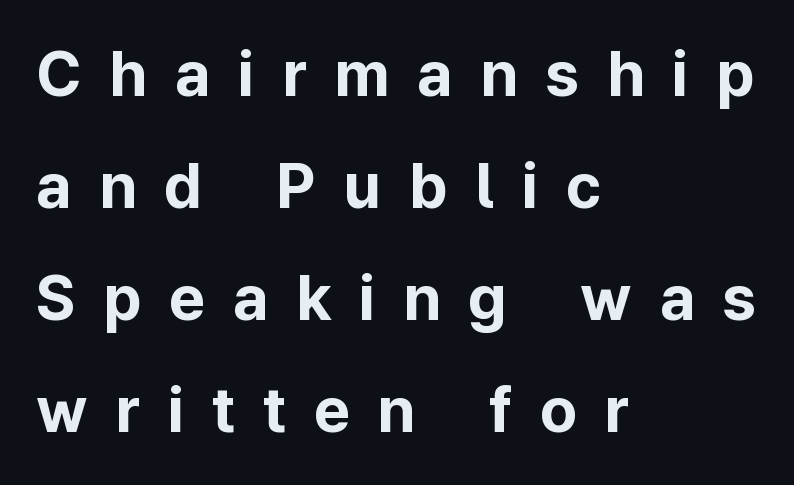
{"serif": "no", "italic": "no", "bold": "yes", "weight": "bold", "width": "normal", "stroke_contrast": "low", "x_height": "medium", "monospaced": "no", "underline": "no", "align": "left", "line_spacing_ratio": 1.78, "letter_spacing": "wide", "letter_spacing_em": 0.44, "glyph_px": 63}
